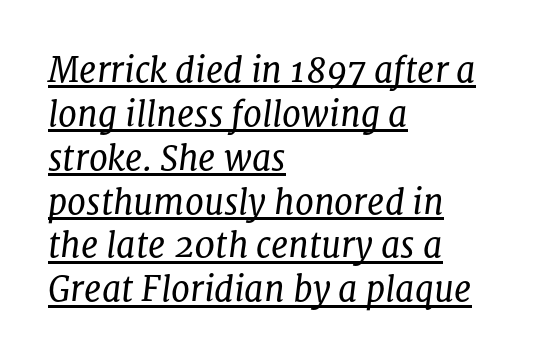
The font's italic variant was chosen for this text. Leftover space on each line is placed entirely after the last word. Each letter's strokes conclude with small projecting serifs. The rendering uses the underline text-decoration.
